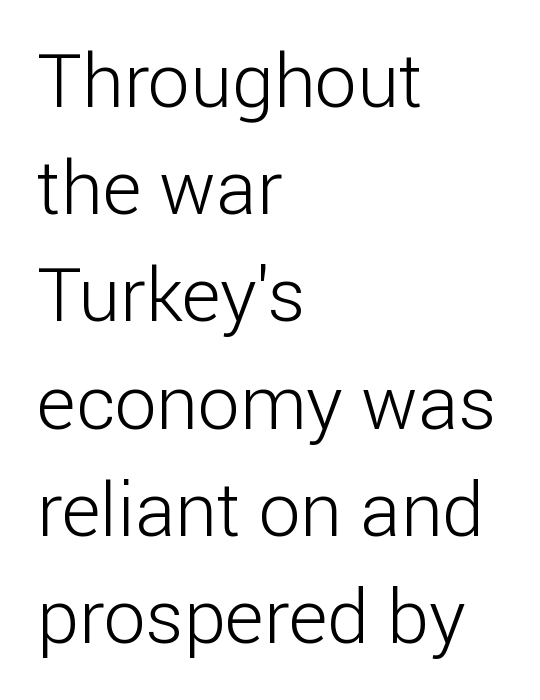
The image shows 75 px light sans-serif type, upright; set left-aligned, normal line spacing (1.43x), normal letter spacing, not underlined; low stroke contrast and a medium x-height.
